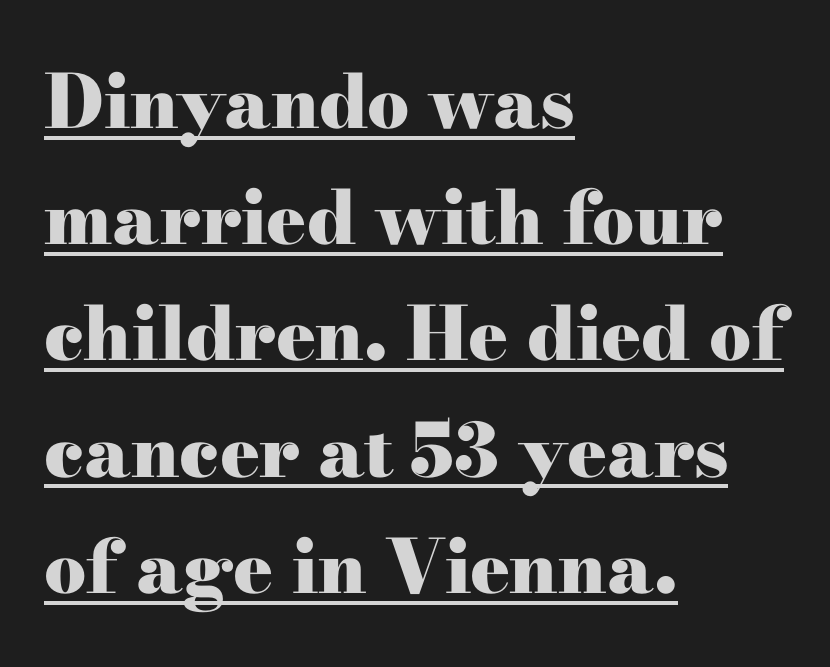
Tall strokes in this sample are plumb rather than angled. Heavy, bold letterforms. Each word holds together tightly as a unit, with standard inter-letter gaps. Line spacing here is normal. Every row of glyphs begins at an identical x-position on the left.
